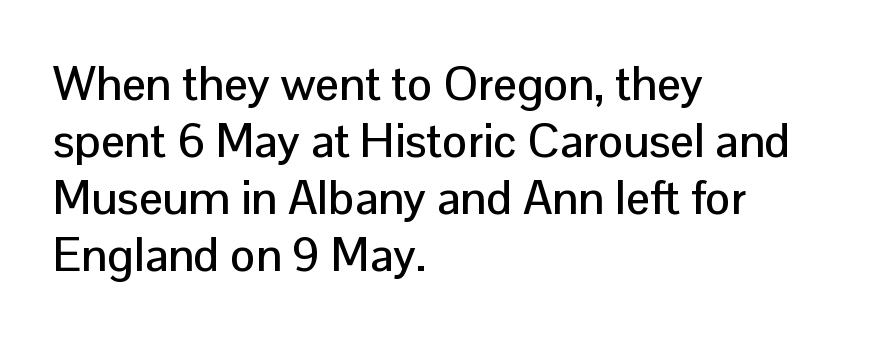
Type without underlining. Tracking value appears to be zero — textbook default spacing. The face used here is proportionally spaced, like ordinary book or web type. This sample uses an upright cut, with every glyph sitting square on the baseline.
